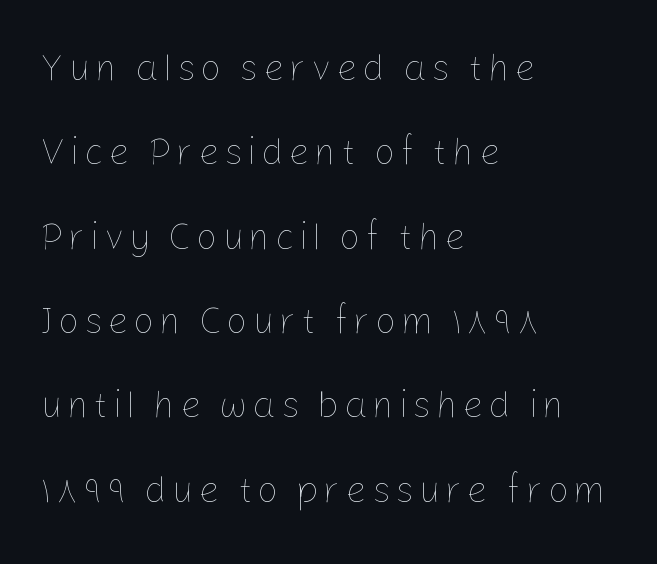
Q: Is the text bold? A: No.
Q: Is the text italic (slanted)? A: No, it is upright.
Q: Is the text underlined? A: No.
Q: How is the paragraph aligned? A: Left-aligned.
Q: Is the spacing between lines tight, normal or loose? A: Loose.
Q: Width (condensed, normal, or wide)? A: Normal.
Q: Stroke contrast? A: Low.
Q: x-height? A: Medium.
Q: Monospaced? A: No.
